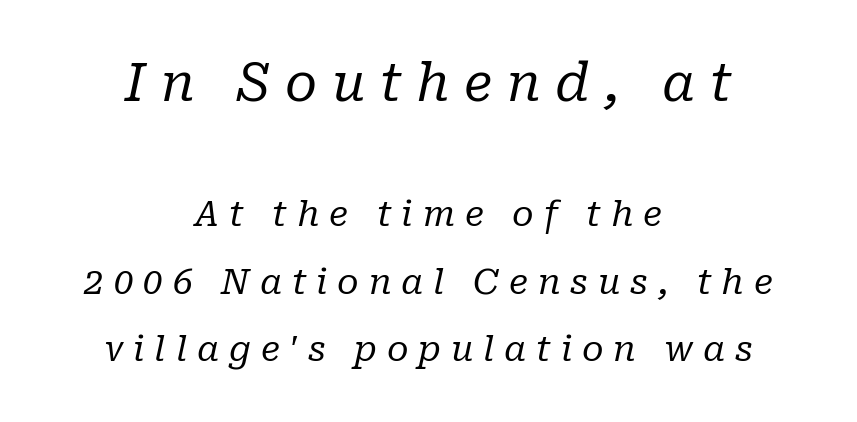
The image shows 52 px regular-weight serif type, italic (leaning right); set centered, loose line spacing (1.92x), unusually wide letter spacing (+0.28 em), not underlined; the first (top) block is 1.49x larger; low stroke contrast and a medium x-height.
